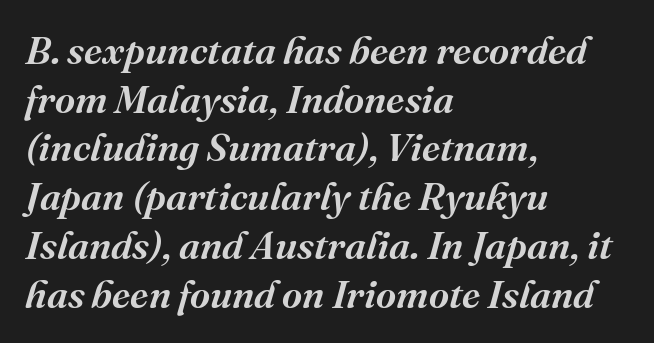
A somewhat darkened texture: the type is semibold rather than bold. The lines sit at an ordinary, default distance from one another. The rendering shows small feet on the letterforms — a serif design. The rendering anchors every line to the left-hand side. Default kerning and tracking; the words read as compact shapes. Is the type slanted? Yes — the strokes lean at a clear angle.
